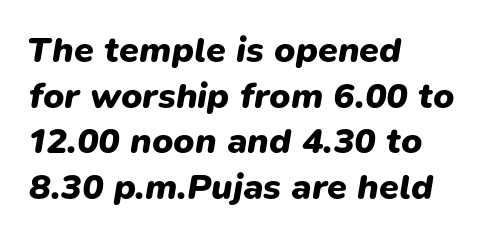
Caption: bold face, heavy strokes. Line beginnings align vertically; line endings do not. This sample uses an oblique cut, with every glyph tilted off the vertical. The gaps between neighbouring characters are ordinary and unremarkable.
